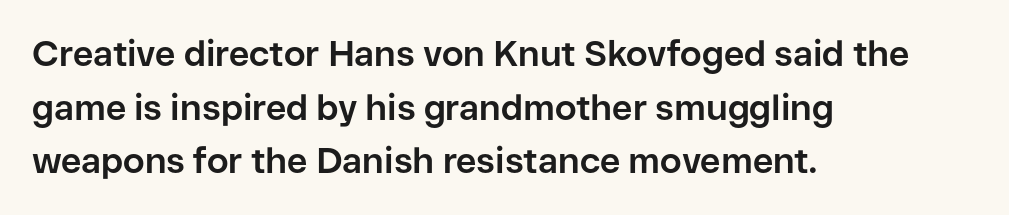
Each new line begins a customary step beneath the previous one. Ordinary non-slanted type is in use. Heavy, bold letterforms. Short and long lines alike share a common starting point at left. Descenders are the only things crossing below the line.
